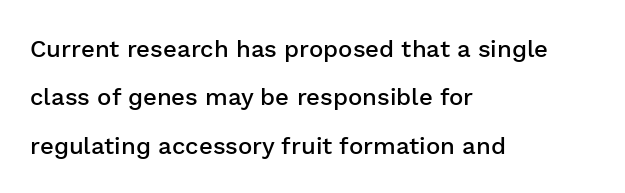
Q: Is the text bold? A: Semi-bold.
Q: Is the text italic (slanted)? A: No, it is upright.
Q: Is the text underlined? A: No.
Q: How is the paragraph aligned? A: Left-aligned.
Q: Is the spacing between letters normal or unusually wide? A: Normal.
Q: Is the spacing between lines tight, normal or loose? A: Loose.
